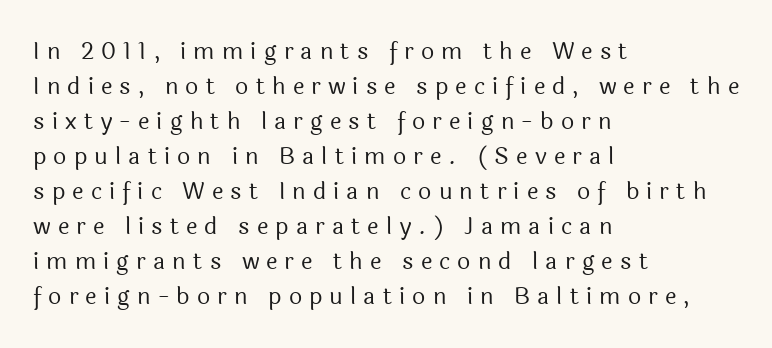
{"italic": "no", "bold": "no", "underline": "no", "align": "left", "line_spacing": "normal", "line_spacing_ratio": 1.52, "letter_spacing": "wide", "letter_spacing_em": 0.31, "glyph_px": 23}
